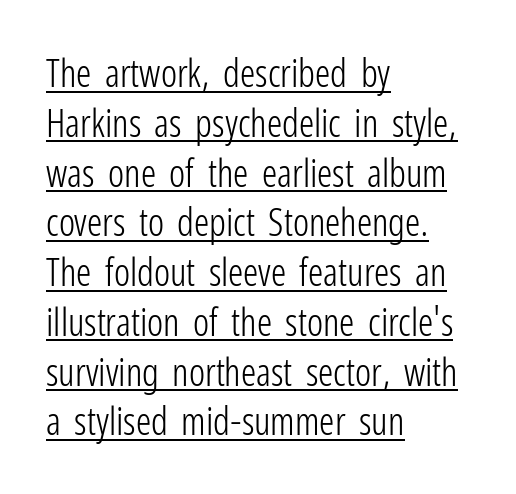
The image shows 38 px light, condensed sans-serif type, upright; set left-aligned, normal line spacing (1.31x), normal letter spacing, underlined; low stroke contrast and a medium x-height.
